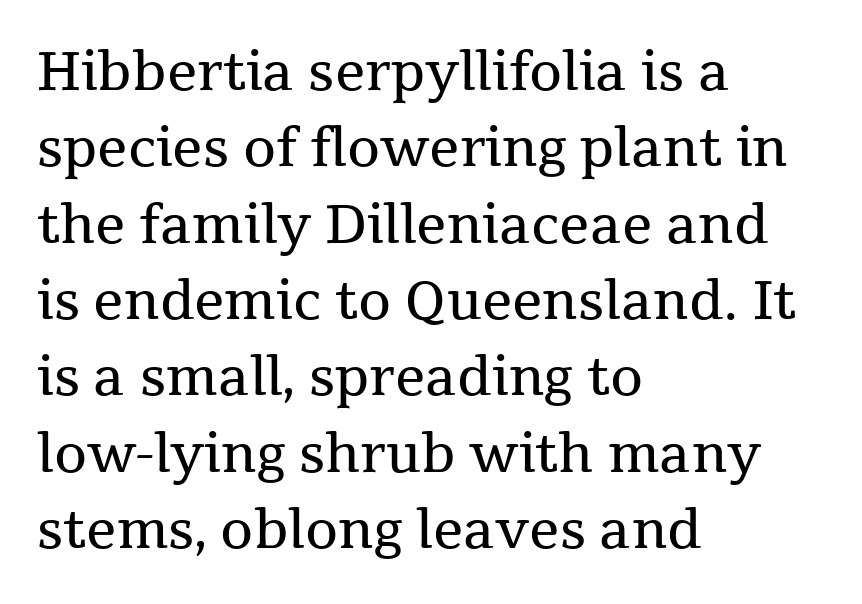
{"serif": "yes", "italic": "no", "bold": "no", "weight": "regular", "width": "normal", "stroke_contrast": "medium", "x_height": "medium", "monospaced": "no", "underline": "no", "align": "left", "line_spacing": "normal", "line_spacing_ratio": 1.44, "letter_spacing": "normal", "letter_spacing_em": 0.0, "glyph_px": 53}
